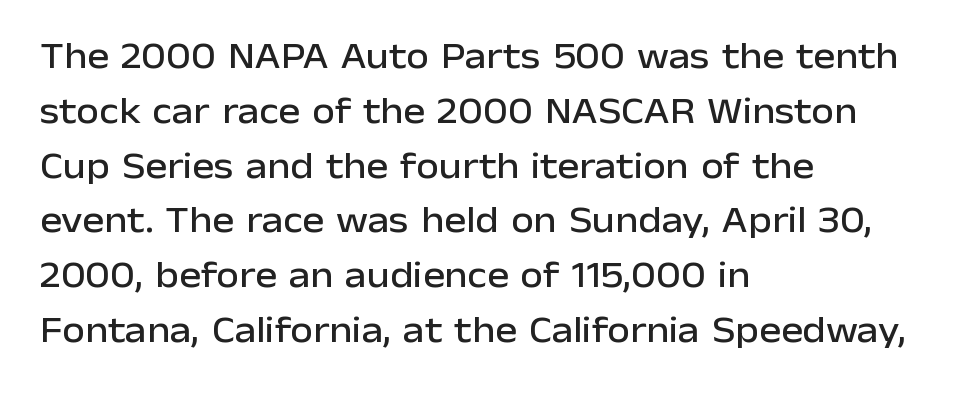
This rendering employs a face without finishing strokes, i.e., a sans-serif. The face used here is rendered with its standard letterfit. In CSS terms this would be text-align: left. Ascenders rise straight up at ninety degrees.
